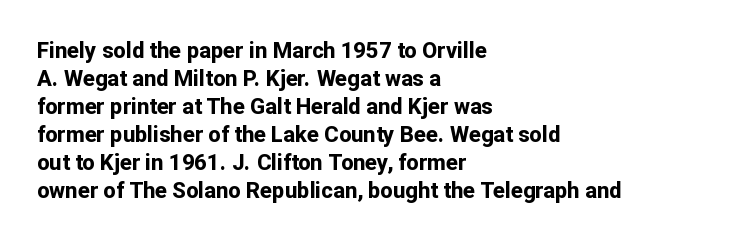
The axis of the letterforms is exactly vertical. Leftover space on each line is placed entirely after the last word. Each row of text sits above clean, open space. Students, note that the glyphs here touch the page at normal intervals.
